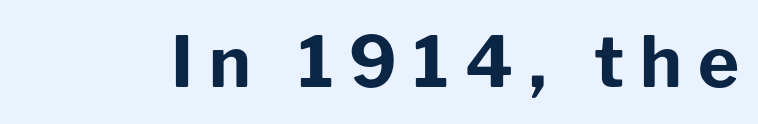
The image shows 70 px bold sans-serif type, upright; set unusually wide letter spacing (+0.23 em), not underlined; low stroke contrast and a medium x-height.
